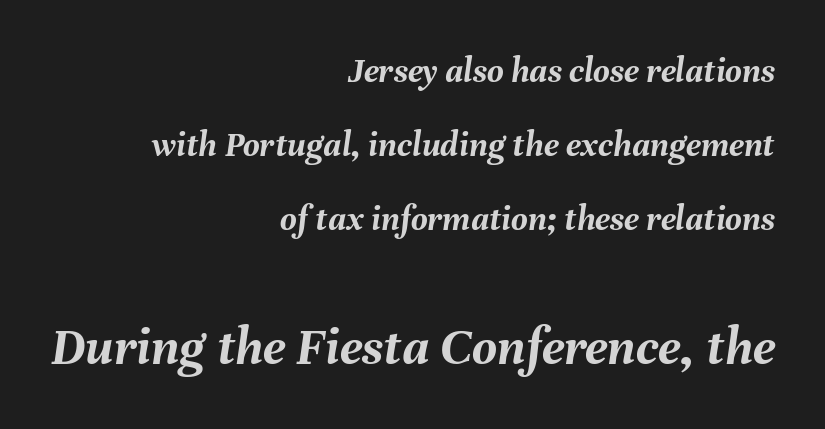
Is the block centered? No — it sits flush against the right margin. Nobody drew a line under any word here. Larger block? The one below; the one above is distinctly smaller. Typographic density is high because the face is bold.
